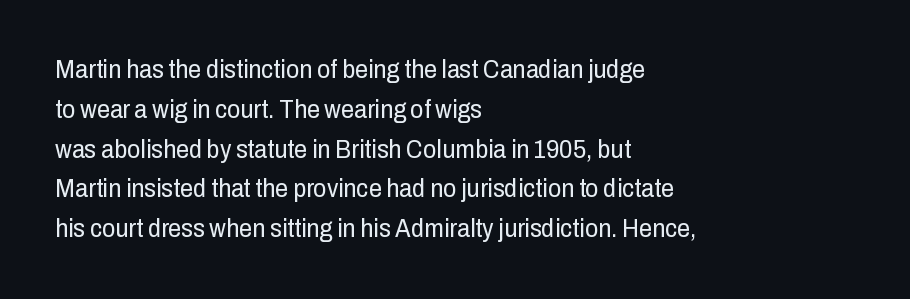
{"italic": "no", "bold": "no", "underline": "no", "align": "left", "line_spacing": "normal", "line_spacing_ratio": 1.53, "letter_spacing": "normal", "letter_spacing_em": 0.0, "glyph_px": 26}
